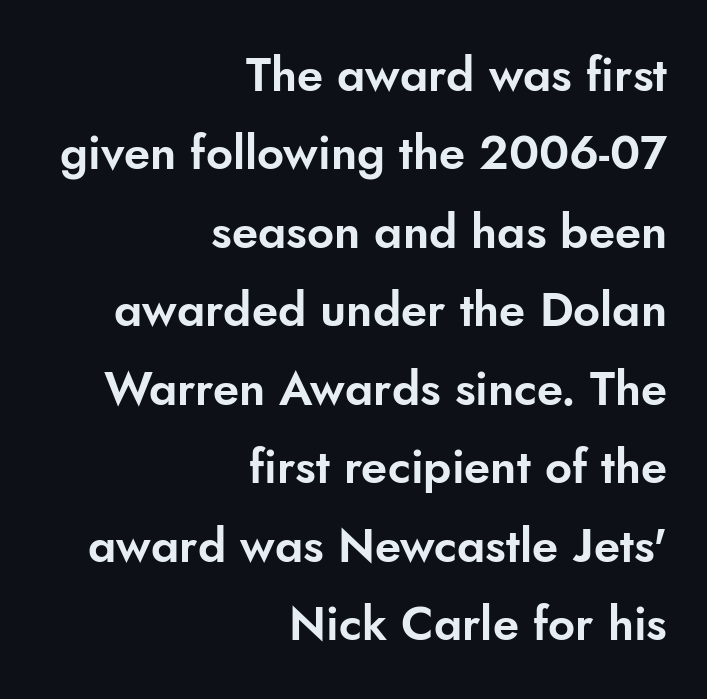
Q: Is the text italic (slanted)? A: No, it is upright.
Q: Is the typeface a serif or a sans-serif typeface? A: Sans-serif.
Q: Is the text underlined? A: No.
Q: How is the paragraph aligned? A: Right-aligned.
Q: Is the spacing between letters normal or unusually wide? A: Normal.
Q: Is the spacing between lines tight, normal or loose? A: Normal.
Q: Width (condensed, normal, or wide)? A: Normal.
Q: Stroke contrast? A: Low.
Q: x-height? A: Small.
Q: Monospaced? A: No.
